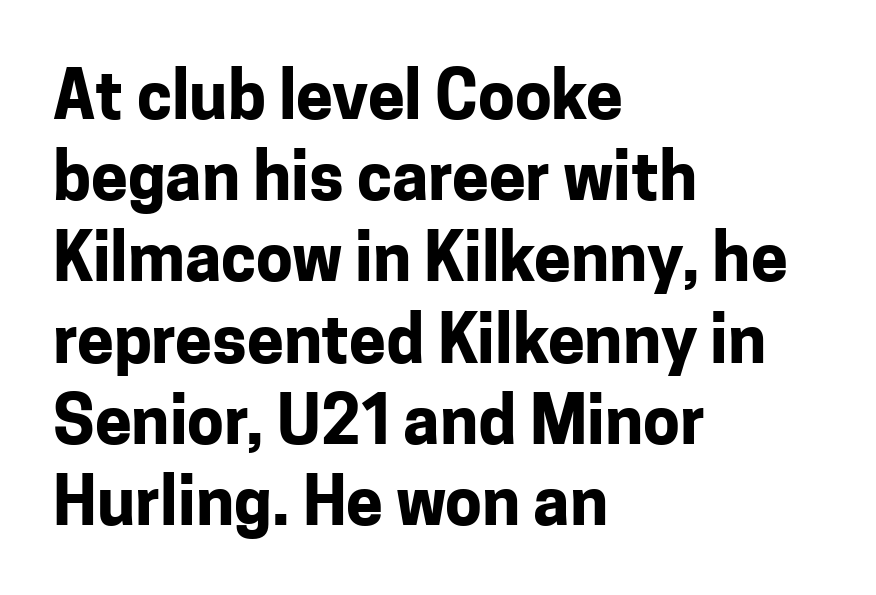
These lines were composed using upright roman letters. The face used here is proportionally spaced, like ordinary book or web type. Thick stems and heavy bowls — unmistakably bold. There is no visible air inserted between adjacent glyphs.
